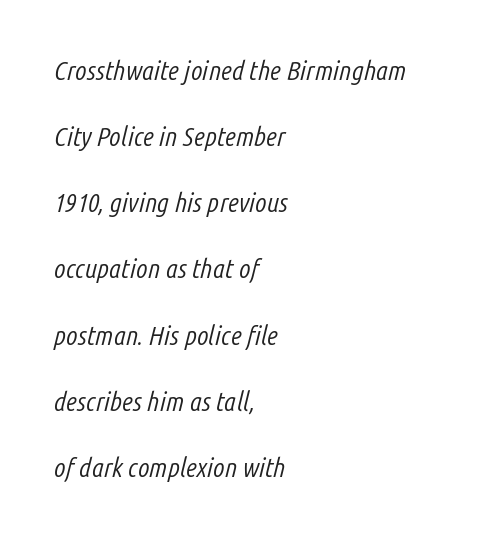
The image shows 27 px text type, italic (leaning right); set left-aligned, loose line spacing (2.45x), normal letter spacing, not underlined.
